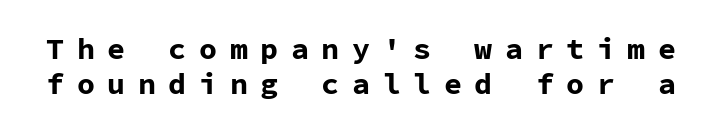
{"serif": "no", "italic": "no", "bold": "yes", "weight": "bold", "width": "normal", "stroke_contrast": "low", "x_height": "medium", "monospaced": "yes", "underline": "no", "line_spacing_ratio": 1.16, "letter_spacing": "wide", "letter_spacing_em": 0.42, "glyph_px": 30}
